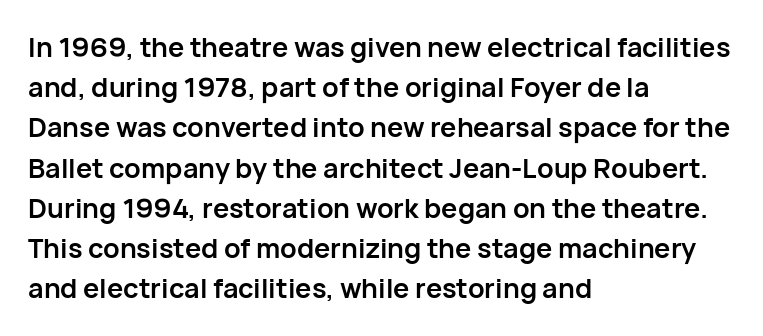
The image shows 27 px bold type, upright; set left-aligned, normal line spacing (1.49x), normal letter spacing, not underlined.
